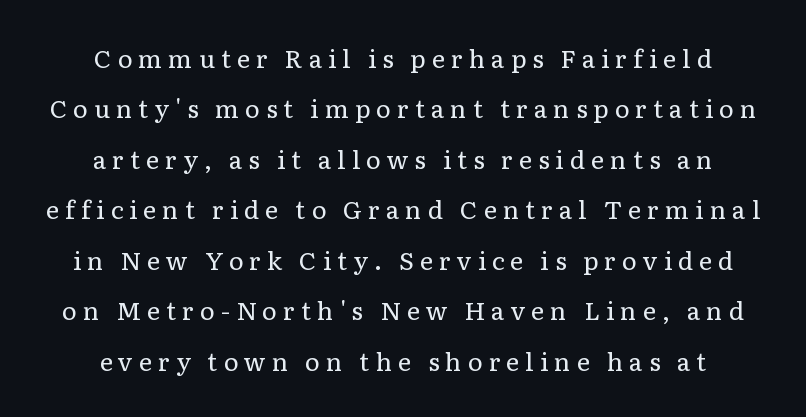
The image shows 25 px text type, upright; set centered, loose line spacing (2.02x), unusually wide letter spacing (+0.24 em), not underlined.
